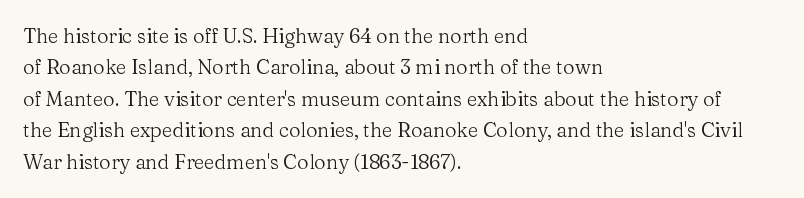
Line spacing here is normal. A typesetter would mark this as roman, not italic. The specimen omits any rule beneath the text block's lines. The rag falls on the right side of this text block. The characters are drawn with everyday or finer stroke widths.
